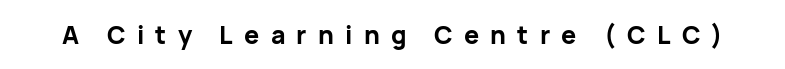
Q: Is the text bold? A: Yes.
Q: Is the text italic (slanted)? A: No, it is upright.
Q: Is the text underlined? A: No.
Q: Is the spacing between letters normal or unusually wide? A: Unusually wide.
